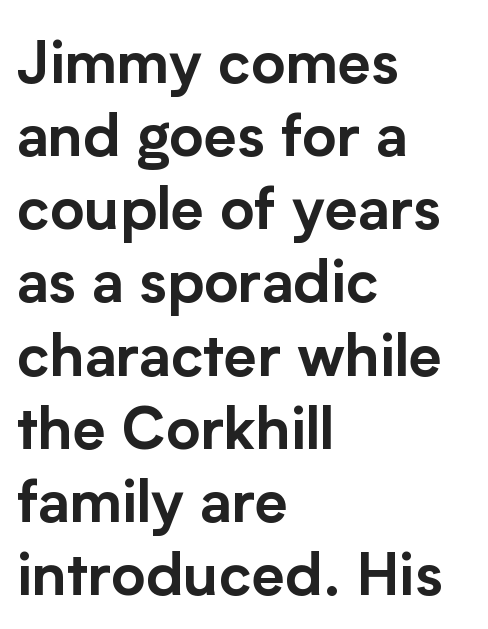
{"serif": "no", "italic": "no", "width": "normal", "stroke_contrast": "low", "x_height": "medium", "monospaced": "no", "underline": "no", "align": "left", "line_spacing_ratio": 1.24, "letter_spacing": "normal", "letter_spacing_em": 0.0, "glyph_px": 59}
